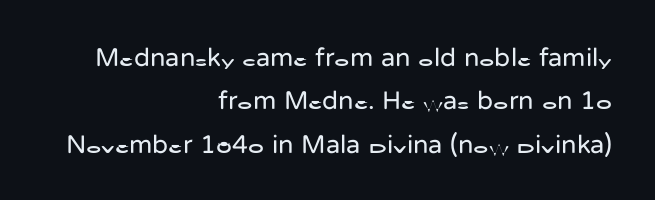
Q: Is the text bold? A: No.
Q: Is the text italic (slanted)? A: No, it is upright.
Q: Is the text underlined? A: No.
Q: How is the paragraph aligned? A: Right-aligned.
Q: Is the spacing between letters normal or unusually wide? A: Normal.
Q: Is the spacing between lines tight, normal or loose? A: Normal.
